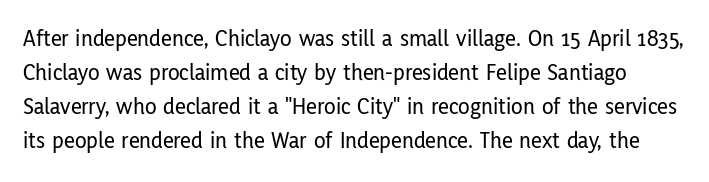
The image shows 24 px text type, upright; set normal line spacing (1.42x), normal letter spacing, not underlined.
